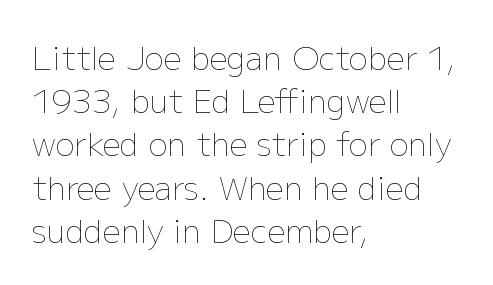
This sample uses an upright cut, with every glyph sitting square on the baseline. The baseline area is clear. Each letter keeps its own natural width here, so spacing adapts to shape. The strokes are not fattened; the text isn't bold. Successive baselines arrive at the customary interval.
